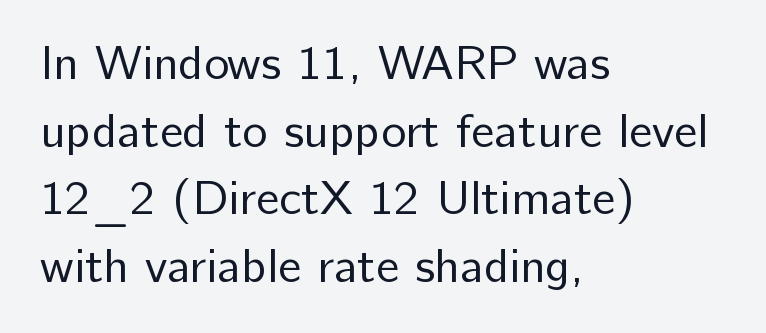
Where is the straight margin? On the left. Students, observe: this is what conventionally led text looks like. Unlike italic type, these characters show no tilt at all. Stroke mass is kept to a normal reading level or below.
